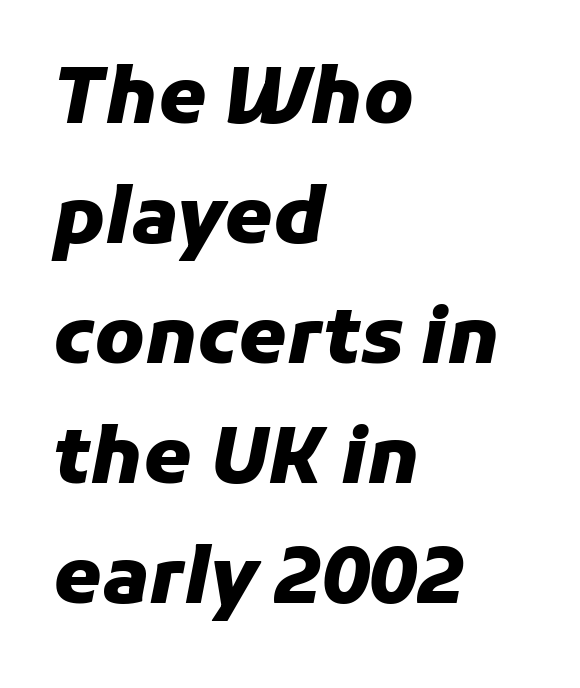
Q: Is the text bold? A: Yes.
Q: Is the text italic (slanted)? A: Yes, it leans right by about 11 degrees.
Q: Is the text underlined? A: No.
Q: How is the paragraph aligned? A: Left-aligned.
Q: Is the spacing between letters normal or unusually wide? A: Normal.
Q: Is the spacing between lines tight, normal or loose? A: Normal.
Q: Width (condensed, normal, or wide)? A: Normal.
Q: Stroke contrast? A: Low.
Q: x-height? A: Medium.
Q: Monospaced? A: No.
